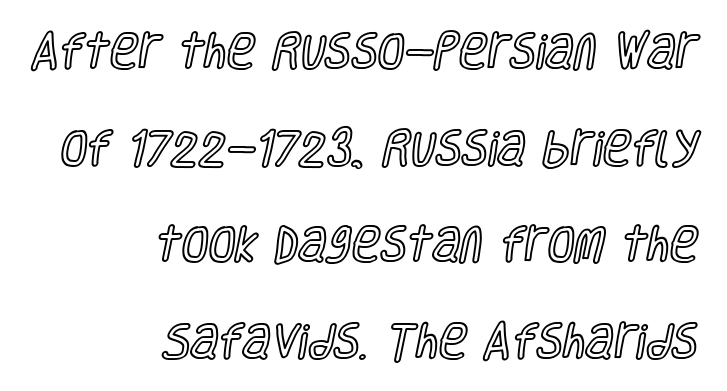
Letters rest on an invisible, unmarked baseline. The rag falls on the left side of this text block. This sample has the flowing, uneven cadence of proportional lettering. This block would shrink considerably if given ordinary leading; it's expanded now. Is the letter spacing exaggerated? No — it looks like the ordinary default.
